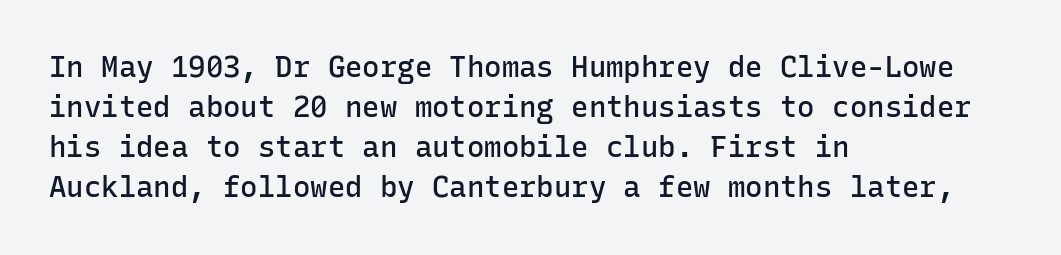
{"serif": "no", "italic": "no", "bold": "semi", "weight": "semibold", "width": "normal", "stroke_contrast": "low", "x_height": "medium", "monospaced": "yes", "underline": "no", "align": "left", "line_spacing": "normal", "line_spacing_ratio": 1.38, "letter_spacing": "normal", "letter_spacing_em": 0.0, "glyph_px": 29}
